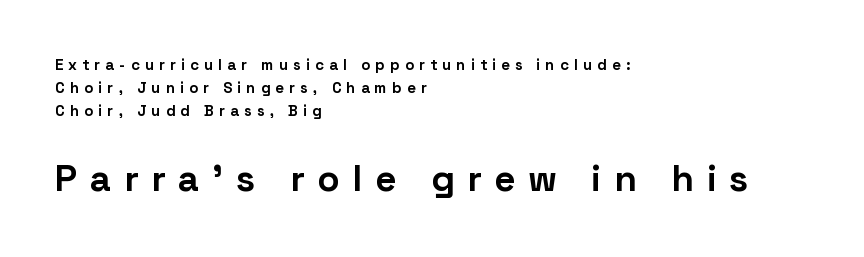
{"serif": "no", "italic": "no", "bold": "yes", "weight": "bold", "width": "normal", "stroke_contrast": "low", "x_height": "medium", "monospaced": "no", "underline": "no", "align": "left", "line_spacing": "normal", "line_spacing_ratio": 1.54, "letter_spacing": "wide", "letter_spacing_em": 0.34, "larger_block": "second", "size_ratio": 2.47, "glyph_px": 37}
